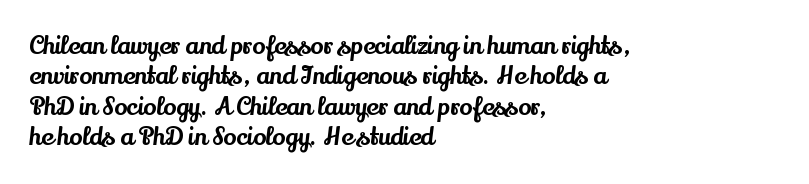
{"underline": "no", "align": "left", "line_spacing": "normal", "line_spacing_ratio": 1.27, "letter_spacing": "normal", "letter_spacing_em": 0.0, "glyph_px": 24}
